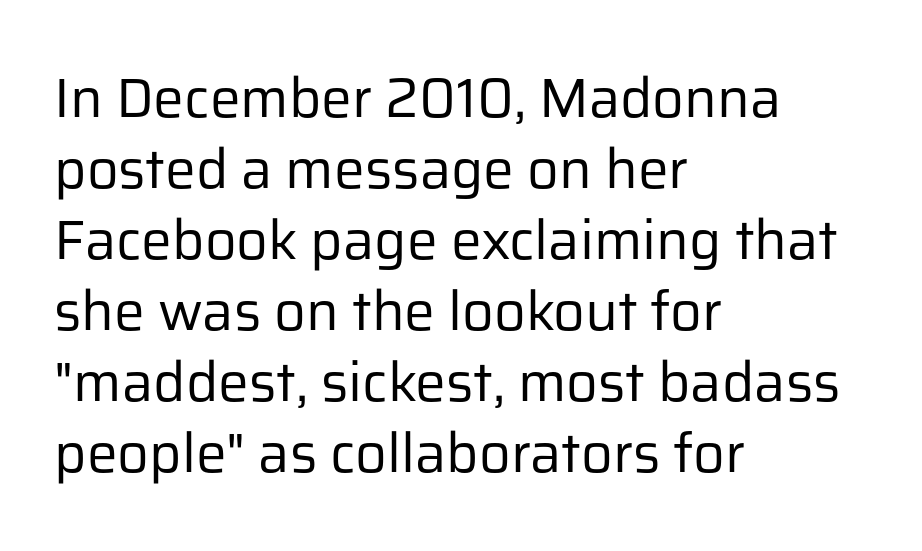
Ascenders rise straight up at ninety degrees. I'd call this a sans setting — the letters go barefoot. Note the varied advance widths — an 'i' is clearly narrower than an 'm'. No extra tracking has been applied to these lines. Letters rest on an invisible, unmarked baseline.
